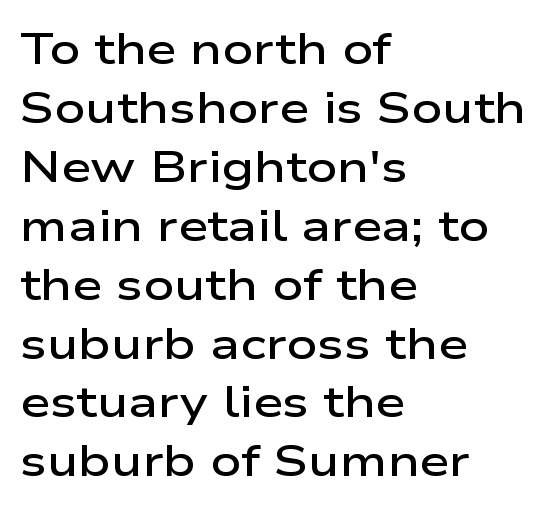
The image shows 43 px semibold, wide sans-serif type, upright; set left-aligned, normal line spacing (1.37x), normal letter spacing, not underlined; low stroke contrast and a medium x-height.
